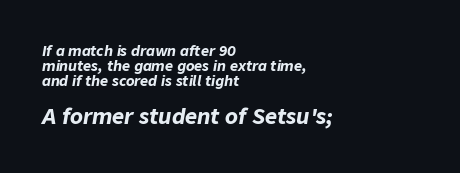
{"italic": "yes", "lean": "right", "slant_degrees": 9, "bold": "yes", "underline": "no", "align": "left", "line_spacing": "tight", "line_spacing_ratio": 1.06, "letter_spacing": "normal", "letter_spacing_em": 0.0, "larger_block": "second", "size_ratio": 1.5, "glyph_px": 21}
